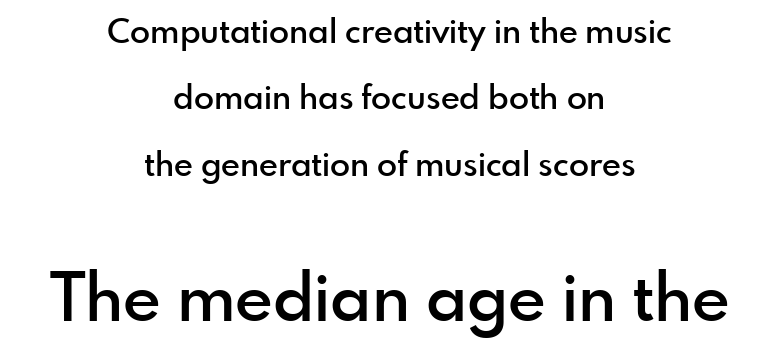
The image shows 66 px semibold sans-serif type, upright; set centered, loose line spacing (2.01x), normal letter spacing, not underlined; the second (bottom) block is 2.0x larger; a small x-height.
